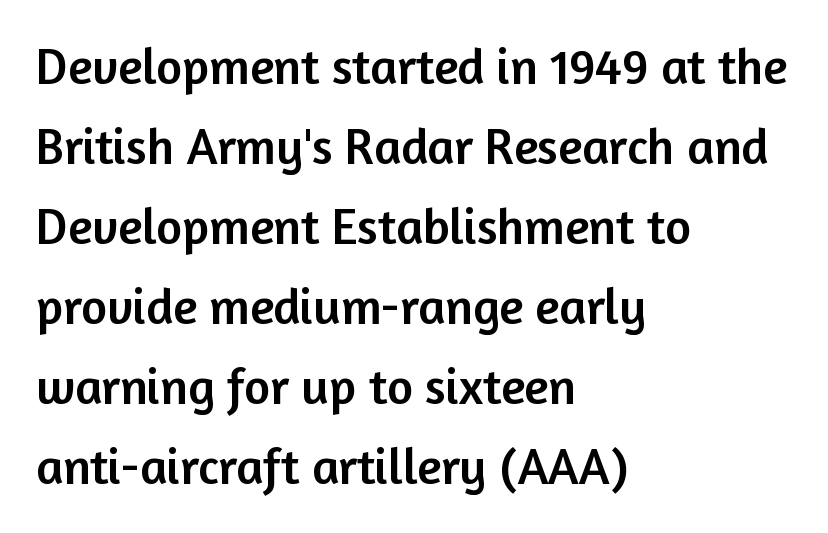
{"serif": "no", "italic": "no", "width": "normal", "stroke_contrast": "low", "x_height": "medium", "monospaced": "no", "underline": "no", "align": "left", "line_spacing": "normal", "line_spacing_ratio": 1.6, "letter_spacing": "normal", "letter_spacing_em": 0.0, "glyph_px": 50}
